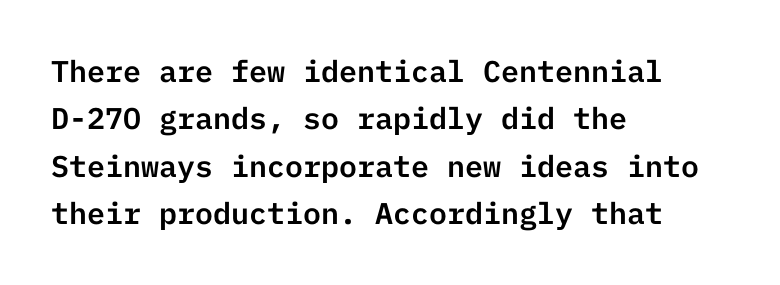
The image shows 30 px sans-serif type, upright; set left-aligned, normal line spacing (1.58x), normal letter spacing, not underlined; low stroke contrast and a medium x-height.
